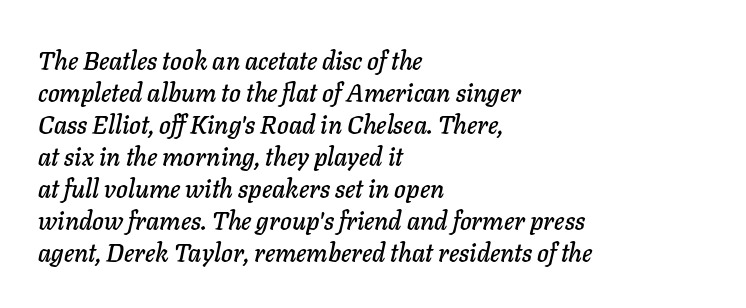
{"italic": "yes", "lean": "right", "slant_degrees": 11, "underline": "no", "align": "left", "line_spacing": "normal", "line_spacing_ratio": 1.28, "letter_spacing": "normal", "letter_spacing_em": 0.0, "glyph_px": 25}
